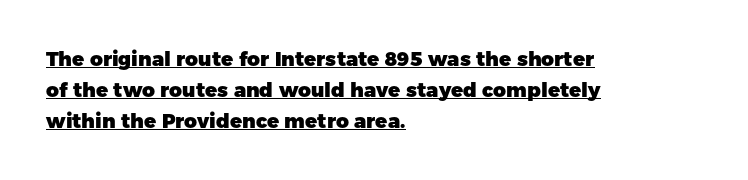
{"italic": "no", "bold": "yes", "underline": "yes", "align": "left", "line_spacing": "normal", "line_spacing_ratio": 1.54, "letter_spacing": "normal", "letter_spacing_em": 0.0, "glyph_px": 20}
